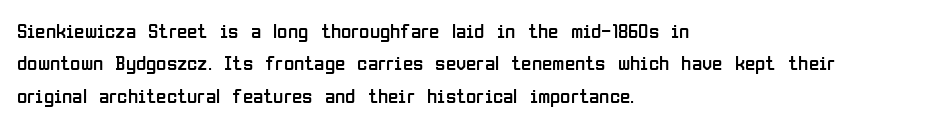
Words float on clear page, feet unadorned. Letters have the restrained weight of plain body copy at most. Horizontal alignment here is leftward, the default for most running prose. Whoever set this chose a conventional vertical rhythm. This sample uses an upright cut, with every glyph sitting square on the baseline.
